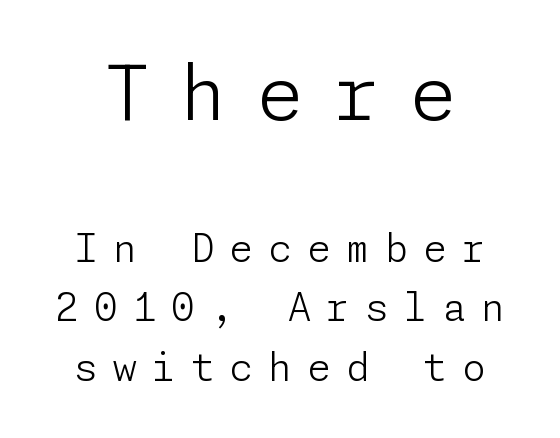
The image shows 75 px light sans-serif type, upright; set normal line spacing (1.56x), unusually wide letter spacing (+0.4 em), not underlined; the first (top) block is 1.97x larger; low stroke contrast and a medium x-height.
